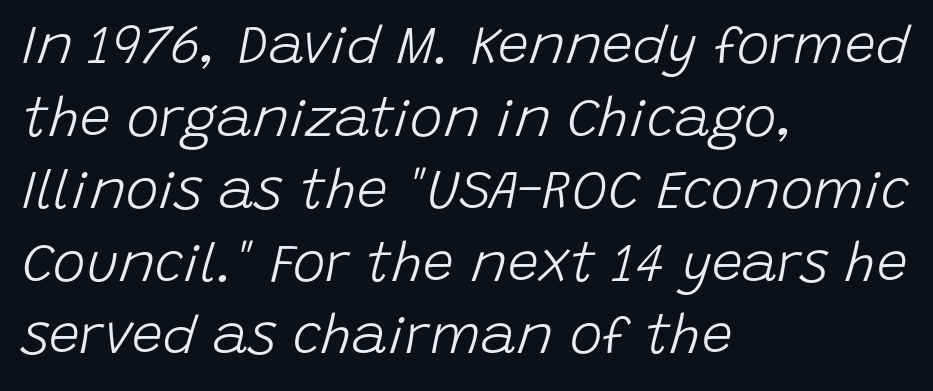
Characters follow at the spacing the type designer built in. You can tell it's italic because the verticals aren't actually vertical. Is this a fixed-width face? No — the glyphs have proportional, varying widths. The leading is moderate, giving the passage an even texture.
